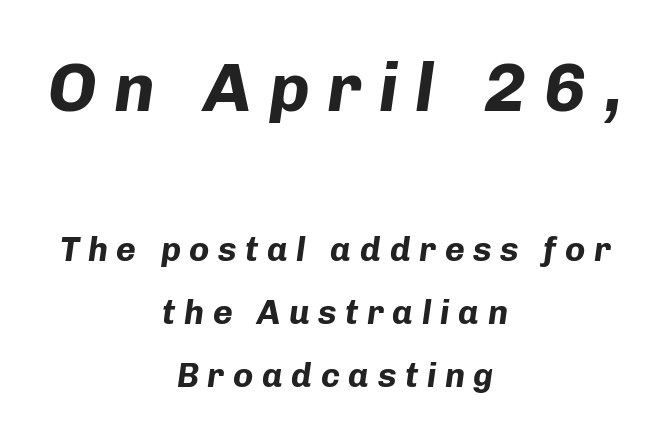
Q: Is the text bold? A: Yes.
Q: Is the text italic (slanted)? A: Yes, it leans right by about 8 degrees.
Q: Is the text underlined? A: No.
Q: How is the paragraph aligned? A: Centered.
Q: Is the spacing between letters normal or unusually wide? A: Unusually wide.
Q: Which block of text is set in a larger size, the first (top) or the second (bottom)? A: The first (top) one.
Q: Width (condensed, normal, or wide)? A: Normal.
Q: Stroke contrast? A: Low.
Q: x-height? A: Medium.
Q: Monospaced? A: No.
